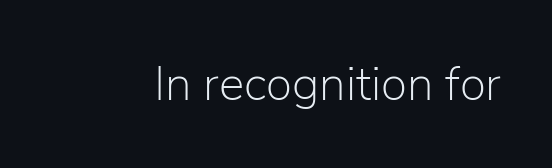
{"serif": "no", "italic": "no", "bold": "no", "weight": "light", "width": "normal", "stroke_contrast": "low", "x_height": "medium", "monospaced": "no", "underline": "no", "letter_spacing": "normal", "letter_spacing_em": 0.0, "glyph_px": 48}
